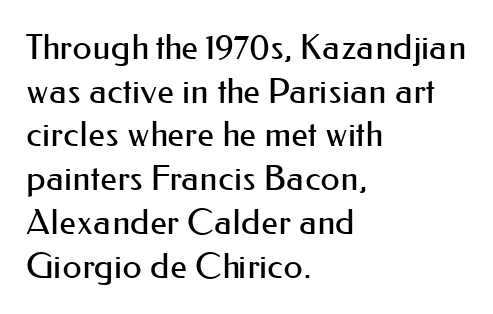
This rendering uses left alignment, leaving the right contour irregular. The lettering holds an erect, upright posture throughout. Note the varied advance widths — an 'i' is clearly narrower than an 'm'. A typesetter would call this zero additional tracking. These lines are composed in type without serifs.
